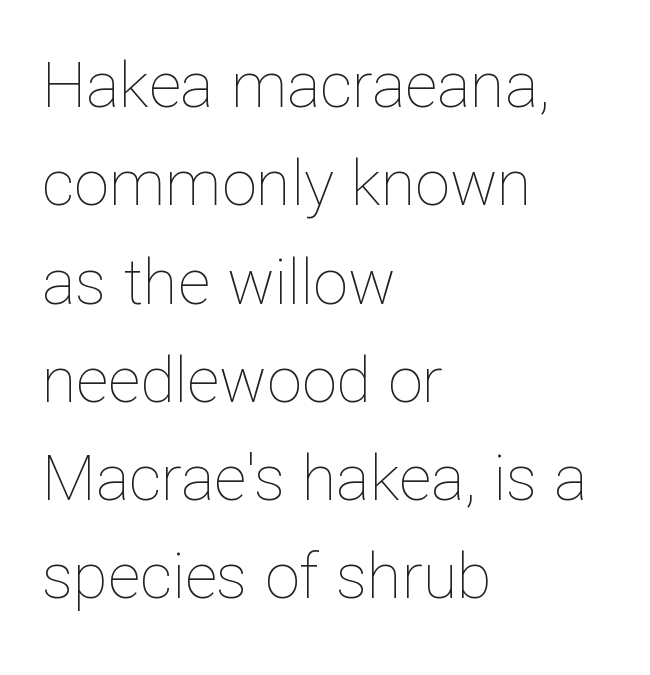
This sample has the flowing, uneven cadence of proportional lettering. This sample uses plain, unmodified letter spacing. The font's upright variant was chosen for this text. Rule under the text: the space is simply empty.
